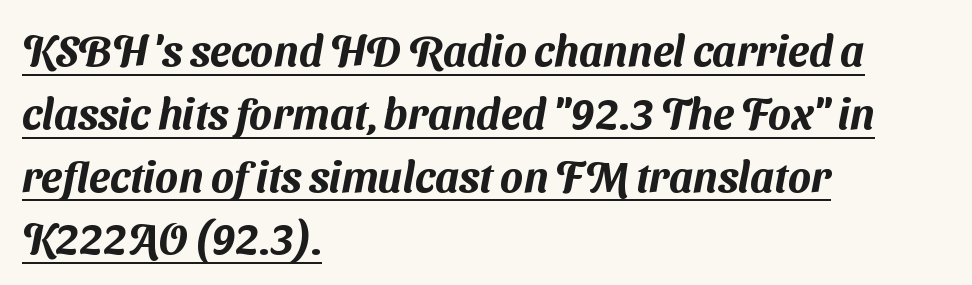
The image shows 43 px sans-serif type; set left-aligned, normal line spacing (1.46x), normal letter spacing, underlined; medium stroke contrast and a medium x-height.
